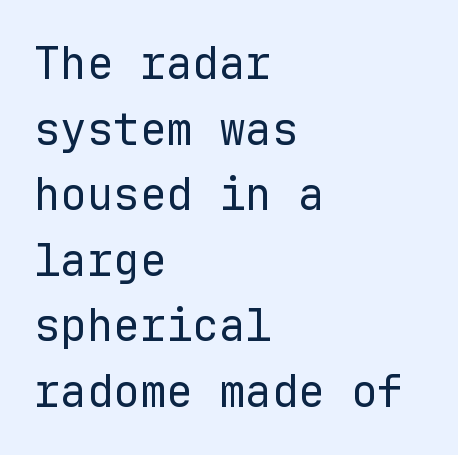
Think standard paragraph weight, or any step lighter than that. Is there any slant? The stems are plumb. Between one letter and the next there's only the usual sliver of space. The passage shown is not underscored anywhere.
